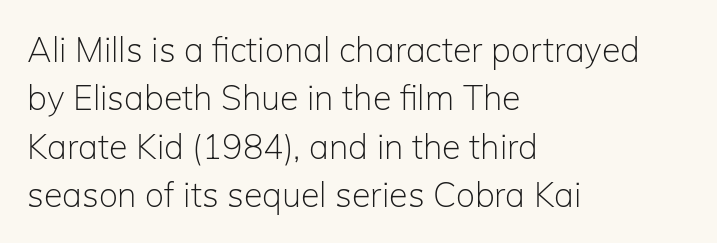
The image shows 34 px light sans-serif type, upright; set left-aligned, normal line spacing (1.42x), normal letter spacing, not underlined; low stroke contrast and a medium x-height.
